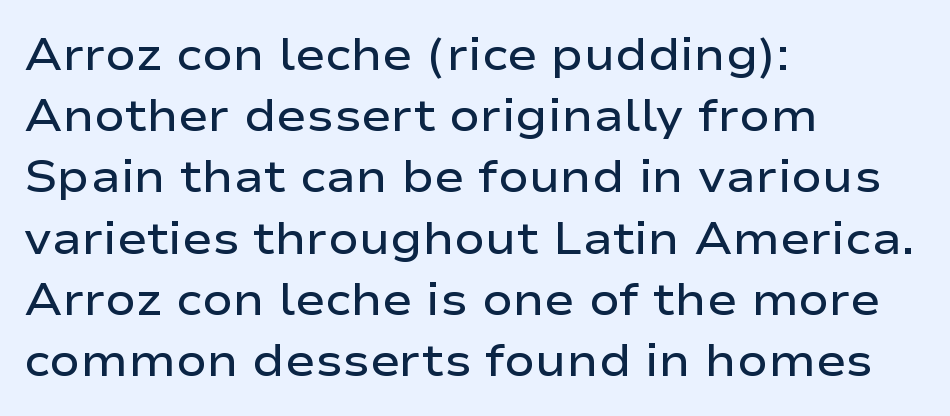
Q: Is the text bold? A: Semi-bold.
Q: Is the text italic (slanted)? A: No, it is upright.
Q: Is the typeface a serif or a sans-serif typeface? A: Sans-serif.
Q: Is the text underlined? A: No.
Q: How is the paragraph aligned? A: Left-aligned.
Q: Is the spacing between letters normal or unusually wide? A: Normal.
Q: Is the spacing between lines tight, normal or loose? A: Normal.
Q: Width (condensed, normal, or wide)? A: Wide.
Q: Stroke contrast? A: Low.
Q: x-height? A: Medium.
Q: Monospaced? A: No.
